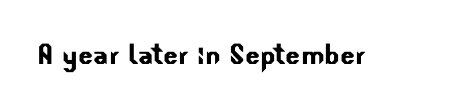
There is no visible air inserted between adjacent glyphs. The specimen omits any rule beneath the text block's lines. Is this a fixed-width face? No — the glyphs have proportional, varying widths. Does the type have serifs? No, each stem ends abruptly.
